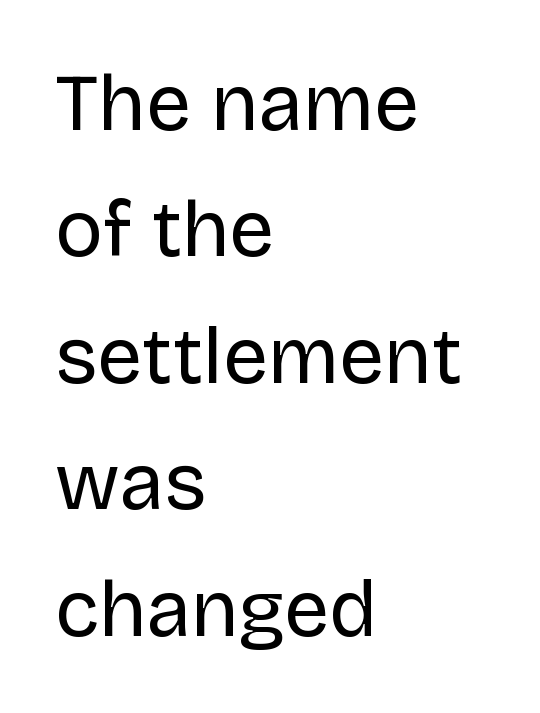
Q: Is the text bold? A: No.
Q: Is the text italic (slanted)? A: No, it is upright.
Q: Is the typeface a serif or a sans-serif typeface? A: Sans-serif.
Q: Is the text underlined? A: No.
Q: How is the paragraph aligned? A: Left-aligned.
Q: Is the spacing between letters normal or unusually wide? A: Normal.
Q: Is the spacing between lines tight, normal or loose? A: Normal.
Q: Width (condensed, normal, or wide)? A: Normal.
Q: Stroke contrast? A: Low.
Q: x-height? A: Large.
Q: Monospaced? A: No.
